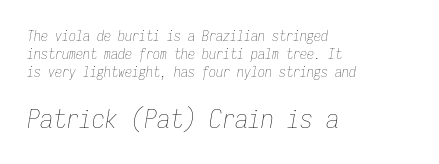
Every character sits at an angle, as italics do. Letter spacing: default. Summary of weight: not heavy and not bold. Whoever set this made the second block the dominant, larger element. Regarding leading, the lines here are spaced in the standard way.
